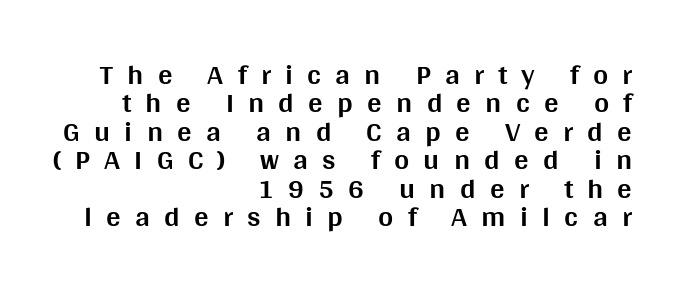
The image shows 29 px bold sans-serif type, upright; set right-aligned, tight line spacing (0.98x), unusually wide letter spacing (+0.49 em), not underlined; medium stroke contrast and a large x-height.
